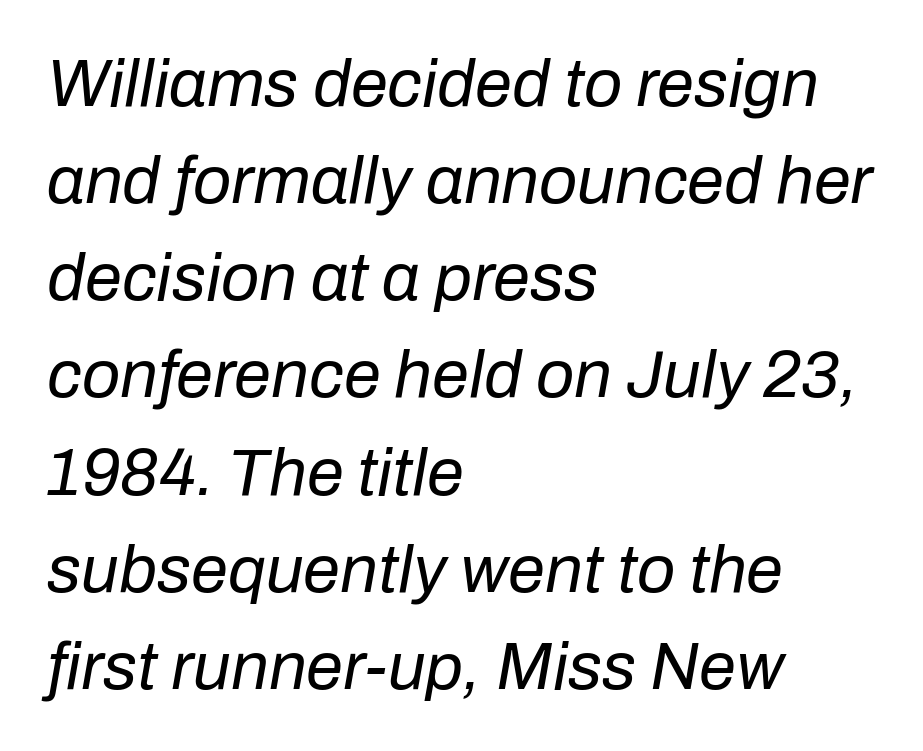
Q: Is the text bold? A: No.
Q: Is the text italic (slanted)? A: Yes, it leans right by about 10 degrees.
Q: Is the text underlined? A: No.
Q: How is the paragraph aligned? A: Left-aligned.
Q: Is the spacing between letters normal or unusually wide? A: Normal.
Q: Is the spacing between lines tight, normal or loose? A: Normal.
Q: Width (condensed, normal, or wide)? A: Normal.
Q: Stroke contrast? A: Low.
Q: x-height? A: Medium.
Q: Monospaced? A: No.
